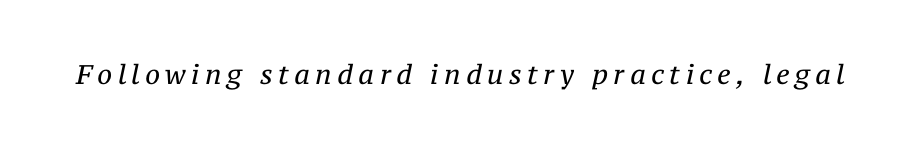
{"italic": "yes", "lean": "right", "slant_degrees": 12, "bold": "no", "underline": "no", "letter_spacing": "wide", "letter_spacing_em": 0.2, "glyph_px": 27}
